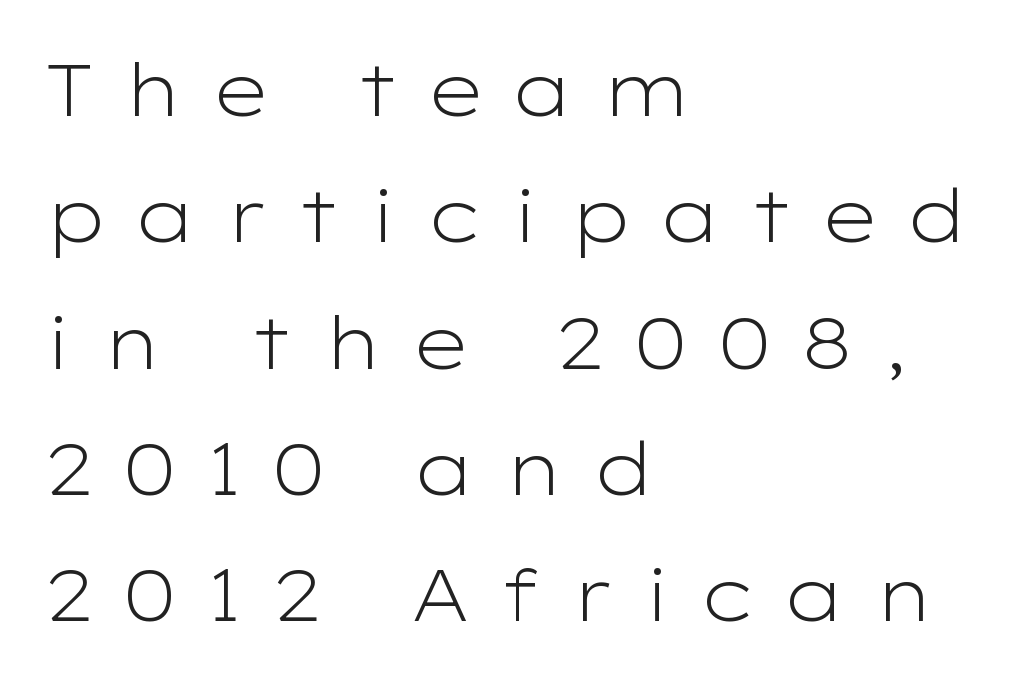
{"serif": "no", "italic": "no", "bold": "no", "weight": "light", "width": "wide", "stroke_contrast": "low", "x_height": "medium", "monospaced": "no", "underline": "no", "align": "left", "line_spacing_ratio": 1.73, "letter_spacing": "wide", "letter_spacing_em": 0.37, "glyph_px": 73}
